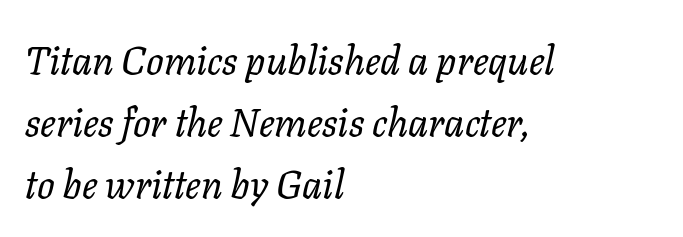
The rendering uses natural spacing where letterforms have individual widths. Is the block centered? No — it sits flush against the left margin. Tracking value appears to be zero — textbook default spacing. Baseline-to-baseline distance is the conventional proportion of letter height.
